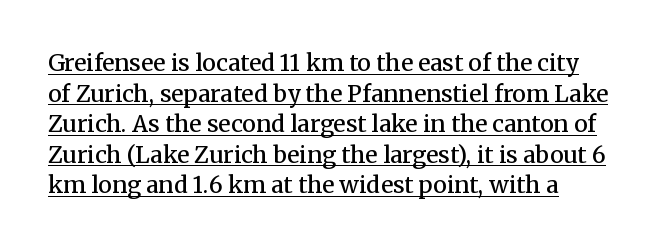
Q: Is the text bold? A: Semi-bold.
Q: Is the text italic (slanted)? A: No, it is upright.
Q: Is the text underlined? A: Yes.
Q: Is the spacing between letters normal or unusually wide? A: Normal.
Q: Is the spacing between lines tight, normal or loose? A: Normal.
